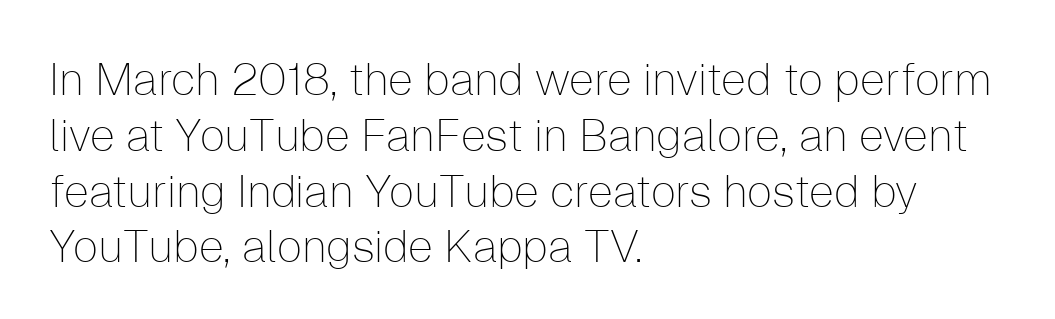
{"serif": "no", "italic": "no", "bold": "no", "weight": "thin", "width": "normal", "stroke_contrast": "low", "x_height": "medium", "monospaced": "no", "underline": "no", "align": "left", "line_spacing_ratio": 1.24, "letter_spacing": "normal", "letter_spacing_em": 0.0, "glyph_px": 45}
